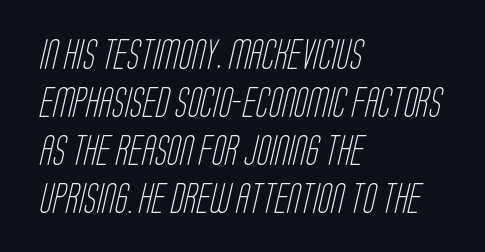
Q: Is the text bold? A: No.
Q: Is the typeface a serif or a sans-serif typeface? A: Sans-serif.
Q: Is the text underlined? A: No.
Q: How is the paragraph aligned? A: Left-aligned.
Q: Is the spacing between letters normal or unusually wide? A: Normal.
Q: Is the spacing between lines tight, normal or loose? A: Normal.
Q: Width (condensed, normal, or wide)? A: Condensed.
Q: Stroke contrast? A: Low.
Q: x-height? A: Large.
Q: Monospaced? A: No.
